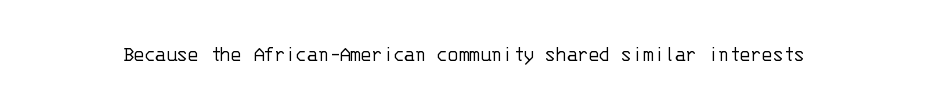
{"italic": "no", "bold": "no", "underline": "no", "letter_spacing": "normal", "letter_spacing_em": 0.0, "glyph_px": 22}
